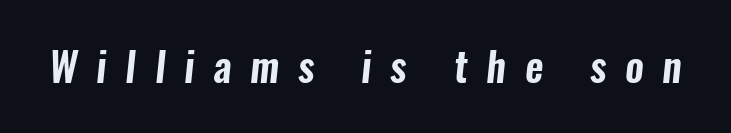
You could not count columns in this text — the font is proportionally spaced. The glyphs in this specimen are sans serif. The zone under the glyphs is completely vacant. Tracking here is generous; glyphs stand well apart from one another.
